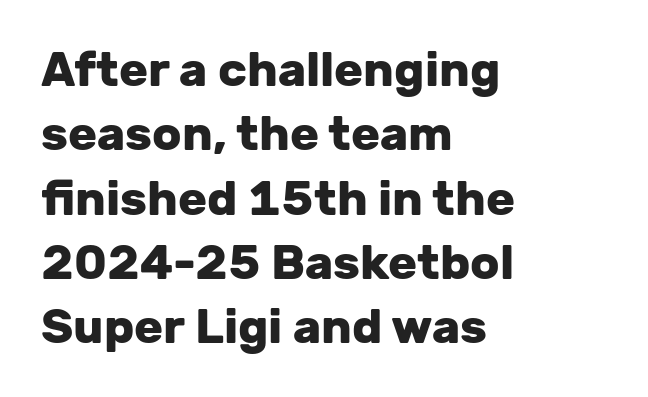
Layout note: lines flush left. How heavy is the stroke? Heavy — this is a bold. If you measured baseline to baseline, you'd find a middling distance. Short note: letters normally spaced. If you drew a line through each stem, it would be perfectly vertical.
